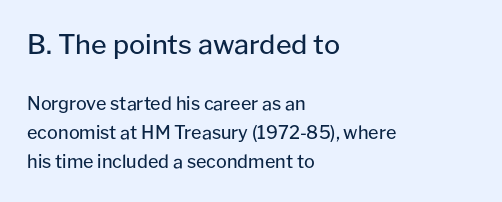
Is there any slant? The stems are plumb. Lines of text with bare space underneath. Characters follow at the spacing the type designer built in. The passage shown is not bold in any degree.
